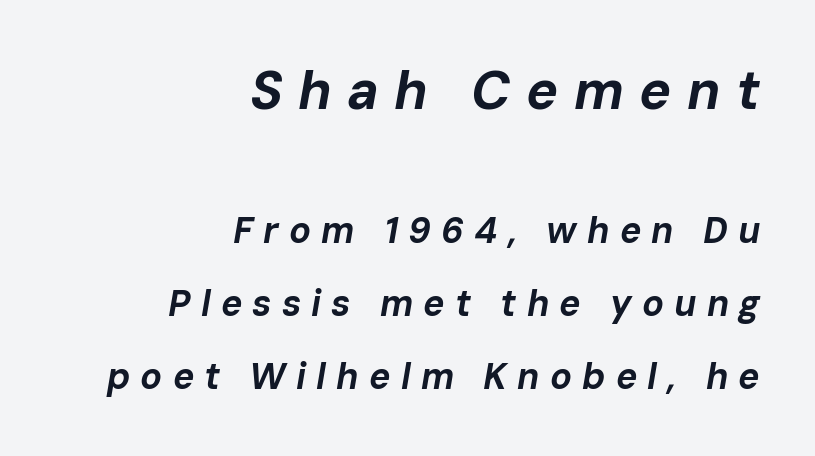
Note the varied advance widths — an 'i' is clearly narrower than an 'm'. Thick stems and heavy bowls — unmistakably bold. The face used here appears at its bigger size in the upper chunk. The space directly below the letters is spotless. If you measured baseline to baseline, you'd find a long distance.
